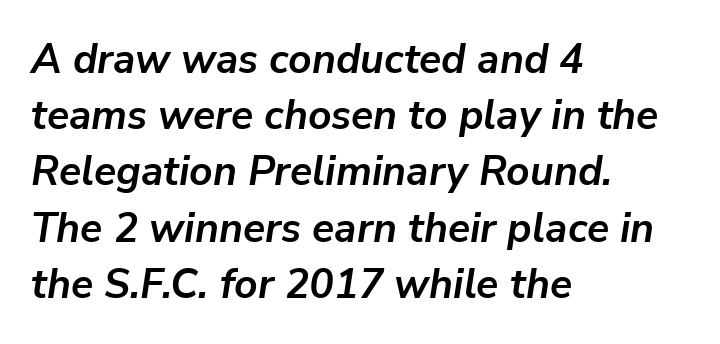
The image shows 41 px semibold type, italic (leaning right); set left-aligned, normal line spacing (1.37x), normal letter spacing, not underlined; low stroke contrast and a medium x-height.
